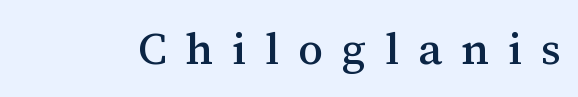
The face used here is rendered with a markedly widened letterfit. The area under the type is left untouched. The lettering stays uniformly vertical, giving the passage a roman look. Note: serifs present on the glyphs. Looks like regular typesetting: each glyph gets only the width it needs.
